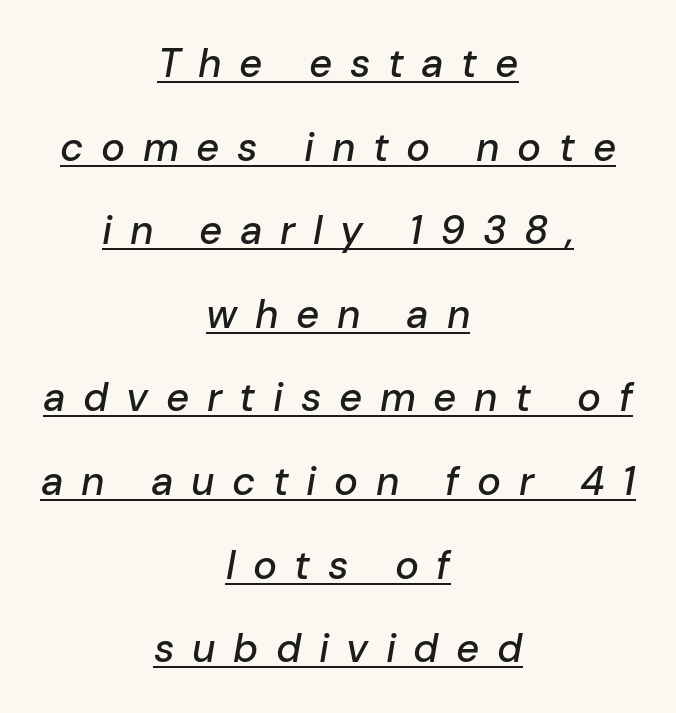
The image shows 40 px text type, italic (leaning right); set centered, loose line spacing (2.09x), unusually wide letter spacing (+0.44 em), underlined; low stroke contrast and a medium x-height.
